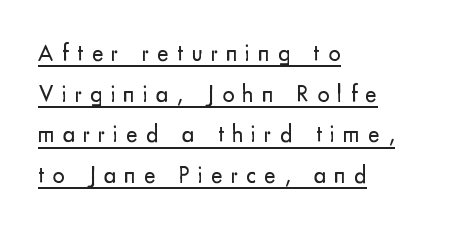
Compared with typical body copy, the letter spacing here is much looser. Weight: regular or lighter. This block has exactly the height ordinary leading produces. The typesetter has applied underlining to the passage shown. No italicization has been applied; the sample stays upright.
